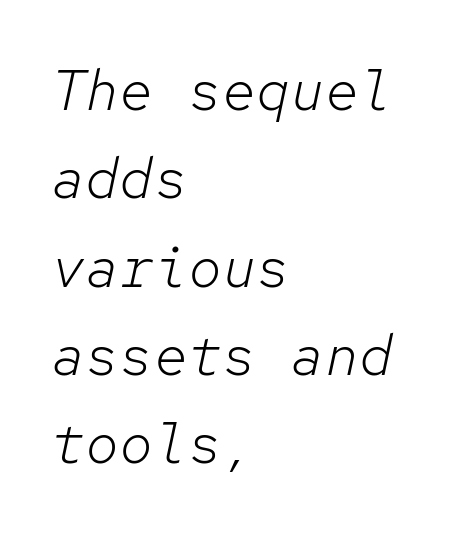
The gap between lines stays unmarked. The line-height multiplier appears to be the usual default. Teacher's note: observe the even left margin — that is flush-left alignment. When letters slant like this, we call the style italic.
